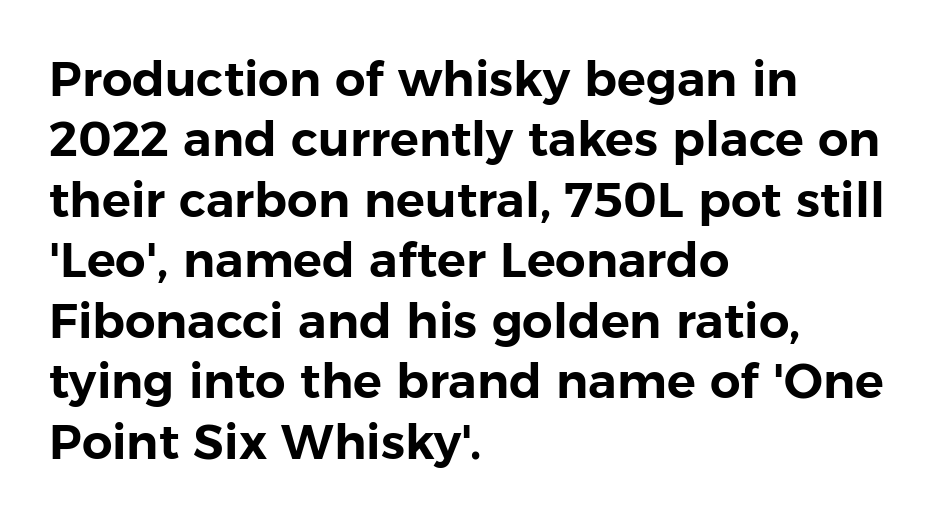
Quick note: underline off. Posture: straight, roman, zero tilt. The block of text has a typical density, with ordinary space between rows. Serif or sans? Sans — the stroke terminals are bare. Inter-character spacing is left at the font's built-in metrics.
